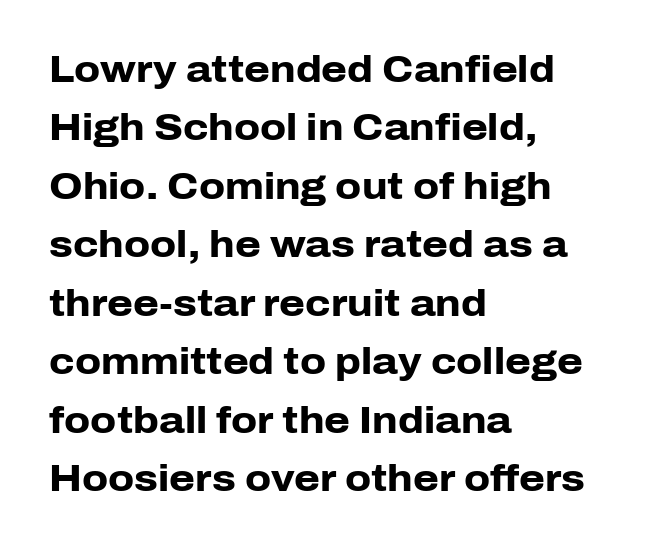
The image shows 37 px heavy sans-serif type, upright; set left-aligned, normal line spacing (1.58x), normal letter spacing, not underlined; low stroke contrast and a medium x-height.
